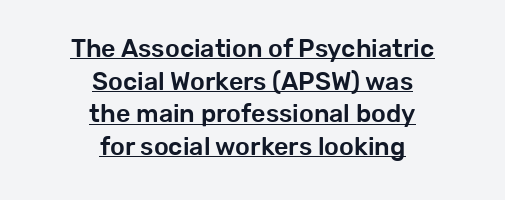
The image shows 25 px text type, upright; set centered, normal line spacing (1.31x), normal letter spacing, underlined.
